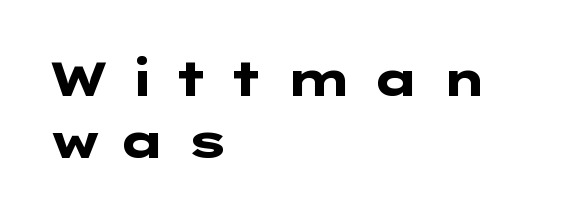
{"serif": "no", "italic": "no", "bold": "yes", "weight": "heavy", "width": "wide", "stroke_contrast": "low", "x_height": "medium", "underline": "no", "align": "left", "line_spacing": "normal", "line_spacing_ratio": 1.3, "letter_spacing": "wide", "letter_spacing_em": 0.37, "glyph_px": 48}
